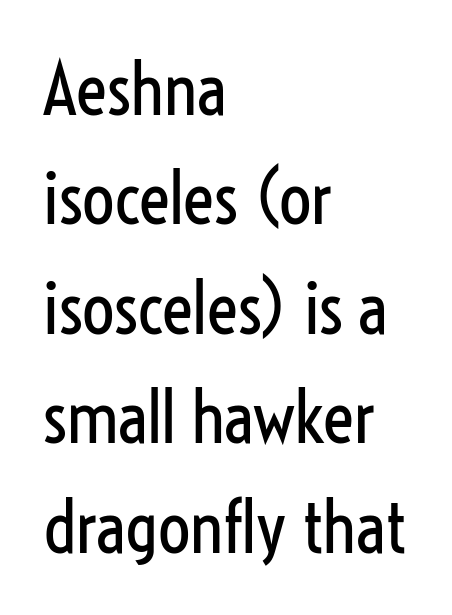
The image shows 72 px regular-weight, condensed sans-serif type, upright; set left-aligned, normal line spacing (1.52x), normal letter spacing, not underlined; low stroke contrast and a medium x-height.
